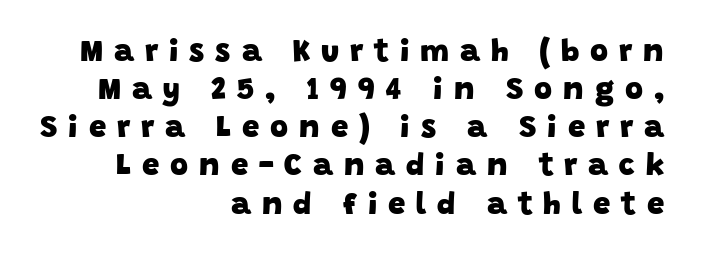
{"serif": "no", "bold": "yes", "weight": "heavy", "width": "normal", "stroke_contrast": "low", "x_height": "large", "monospaced": "no", "underline": "no", "align": "right", "line_spacing_ratio": 1.23, "letter_spacing": "wide", "letter_spacing_em": 0.35, "glyph_px": 31}
